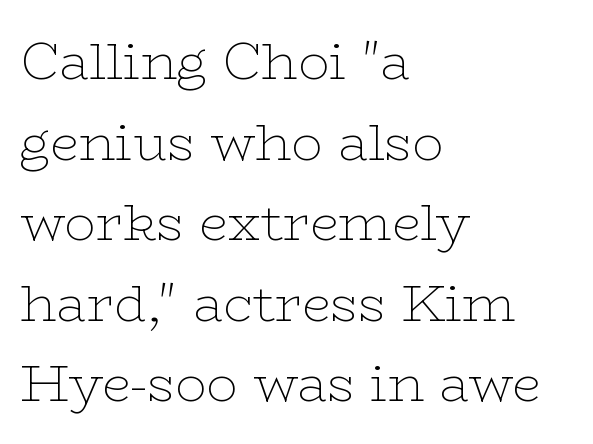
{"serif": "yes", "italic": "no", "bold": "no", "weight": "thin", "width": "wide", "stroke_contrast": "low", "x_height": "medium", "monospaced": "no", "underline": "no", "align": "left", "line_spacing": "normal", "line_spacing_ratio": 1.55, "letter_spacing": "normal", "letter_spacing_em": 0.0, "glyph_px": 52}
